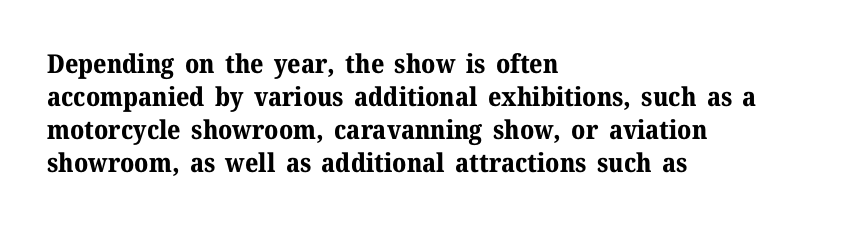
Q: Is the text bold? A: Yes.
Q: Is the text italic (slanted)? A: No, it is upright.
Q: Is the text underlined? A: No.
Q: How is the paragraph aligned? A: Left-aligned.
Q: Is the spacing between letters normal or unusually wide? A: Normal.
Q: Is the spacing between lines tight, normal or loose? A: Normal.
